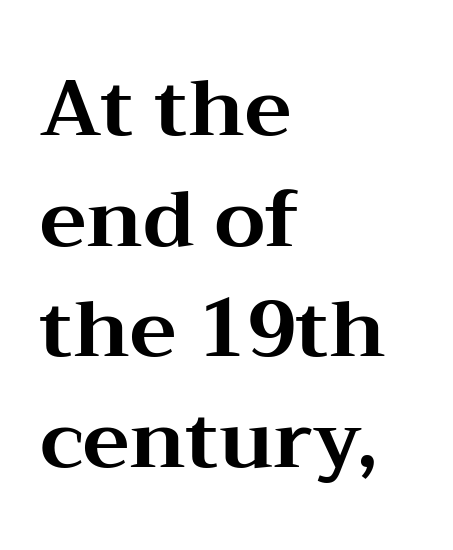
The image shows 79 px bold, wide serif type, upright; set left-aligned, normal line spacing (1.4x), normal letter spacing, not underlined; medium stroke contrast and a medium x-height.
